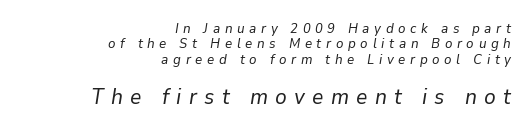
{"italic": "yes", "lean": "right", "slant_degrees": 9, "bold": "no", "underline": "no", "align": "right", "line_spacing": "tight", "line_spacing_ratio": 1.09, "letter_spacing": "wide", "letter_spacing_em": 0.33, "larger_block": "second", "size_ratio": 1.57, "glyph_px": 22}
